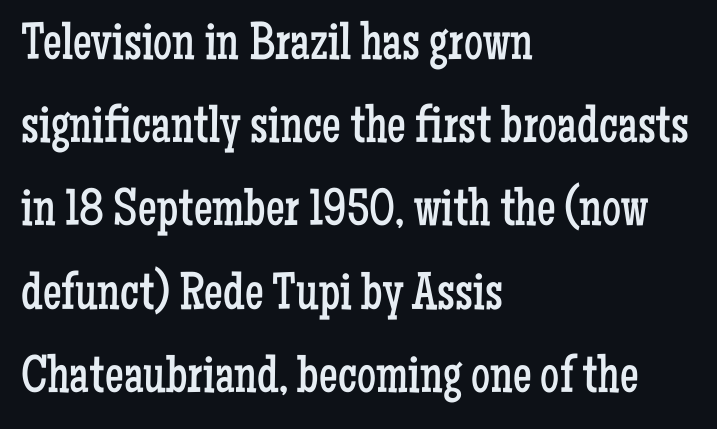
Q: Is the text bold? A: No.
Q: Is the text italic (slanted)? A: No, it is upright.
Q: Is the typeface a serif or a sans-serif typeface? A: Serif.
Q: Is the text underlined? A: No.
Q: How is the paragraph aligned? A: Left-aligned.
Q: Is the spacing between letters normal or unusually wide? A: Normal.
Q: Is the spacing between lines tight, normal or loose? A: Normal.
Q: Width (condensed, normal, or wide)? A: Condensed.
Q: Stroke contrast? A: Low.
Q: x-height? A: Medium.
Q: Monospaced? A: No.
